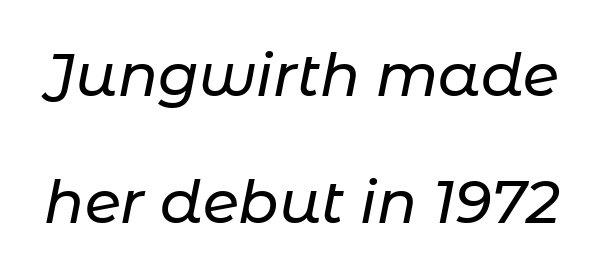
The axis of the letterforms is tilted away from vertical. The passage shown is typed in a proportional face where columns would drift. Clear beneath every line of the passage. No extra tracking has been applied to these lines. Leading: increased.
